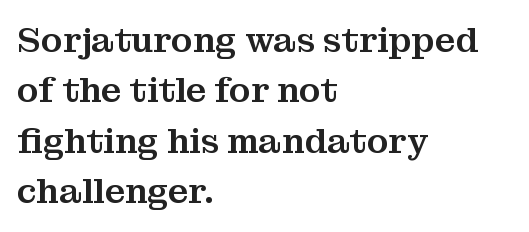
{"serif": "yes", "italic": "no", "width": "normal", "stroke_contrast": "medium", "x_height": "medium", "monospaced": "no", "underline": "no", "align": "left", "line_spacing": "normal", "line_spacing_ratio": 1.44, "letter_spacing": "normal", "letter_spacing_em": 0.0, "glyph_px": 35}
